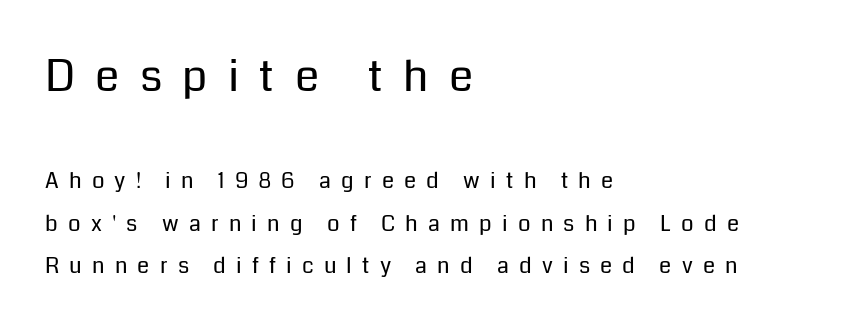
The image shows 44 px regular-weight sans-serif type, upright; set left-aligned, loose line spacing (1.93x), unusually wide letter spacing (+0.46 em), not underlined; the first (top) block is 2.0x larger; low stroke contrast and a medium x-height.
